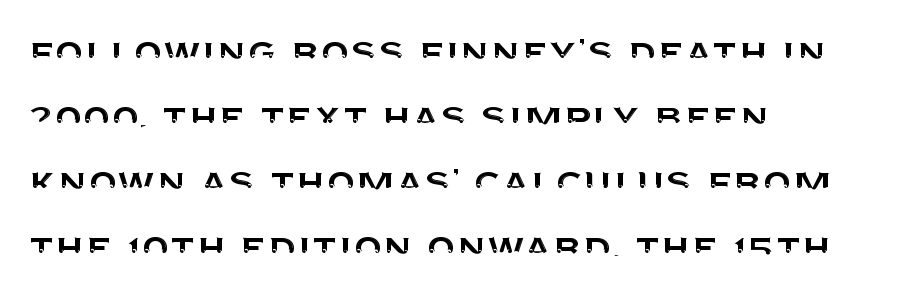
{"serif": "no", "italic": "no", "width": "normal", "stroke_contrast": "medium", "x_height": "large", "monospaced": "no", "underline": "no", "align": "left", "line_spacing": "normal", "line_spacing_ratio": 1.38, "letter_spacing": "normal", "letter_spacing_em": 0.0, "glyph_px": 47}
